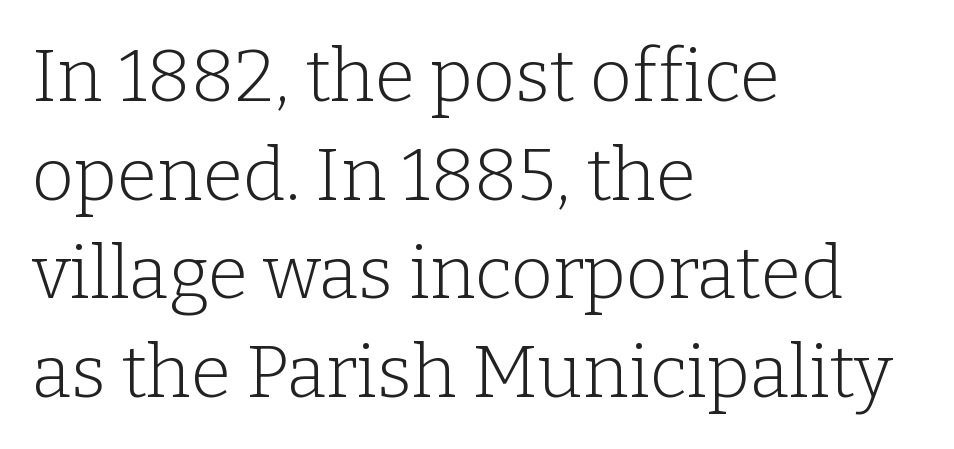
Unmarked baselines from the first word to the last. Each stroke keeps to a modest, everyday thickness or less. Inter-character spacing is left at the font's built-in metrics. If you drew a ruler down the left edge, every line would touch it. The letters stand straight up with perfectly vertical stems.
